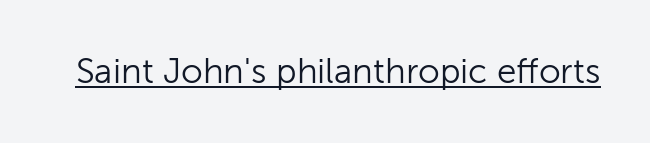
{"serif": "no", "italic": "no", "bold": "no", "weight": "light", "width": "normal", "stroke_contrast": "low", "x_height": "medium", "monospaced": "no", "underline": "yes", "letter_spacing": "normal", "letter_spacing_em": 0.0, "glyph_px": 35}
